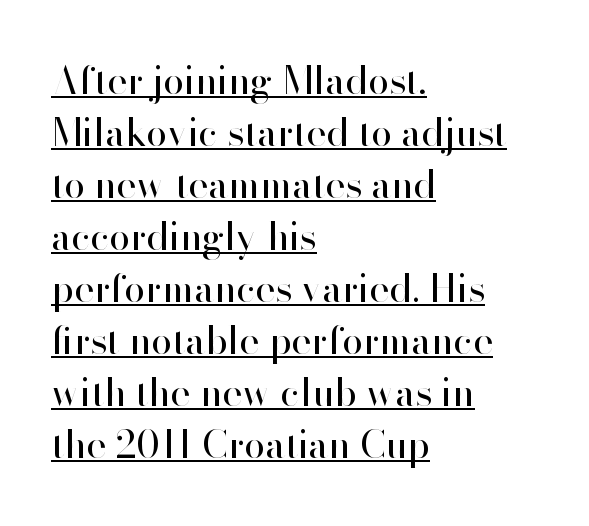
Characters remain perfectly vertical along every line. Decoration check: the copy is underlined. The passage shown is typeset with a sans-serif family. Each letter keeps its own natural width here, so spacing adapts to shape. The ragged edge is on the right, which tells us the setting is flush left. The typesetting does not lean heavy: it is not bold.
